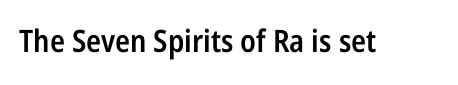
The image shows 31 px semibold, condensed sans-serif type, upright; set normal letter spacing, not underlined; low stroke contrast and a medium x-height.
